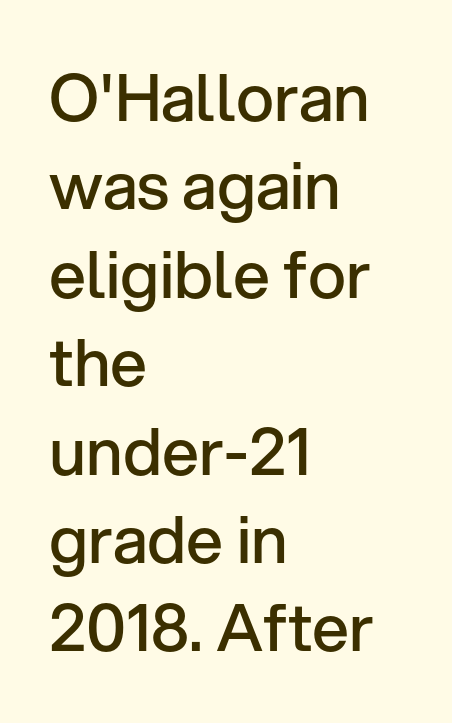
{"serif": "no", "italic": "no", "bold": "semi", "weight": "semibold", "width": "normal", "stroke_contrast": "low", "x_height": "medium", "monospaced": "no", "underline": "no", "align": "left", "line_spacing": "normal", "line_spacing_ratio": 1.36, "letter_spacing": "normal", "letter_spacing_em": 0.0, "glyph_px": 65}
